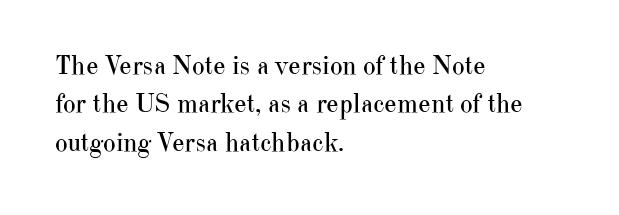
Q: Is the text bold? A: No.
Q: Is the text italic (slanted)? A: No, it is upright.
Q: Is the text underlined? A: No.
Q: How is the paragraph aligned? A: Left-aligned.
Q: Is the spacing between letters normal or unusually wide? A: Normal.
Q: Is the spacing between lines tight, normal or loose? A: Normal.
